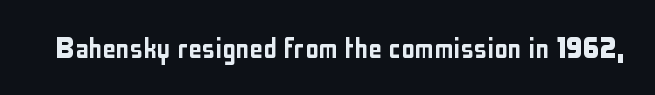
Here the designer chose a conventional face with non-uniform glyph widths. Descenders hang freely into open space. Spacing between characters is what you'd get straight out of the box. Every stem runs plumb, perpendicular to the baseline.
